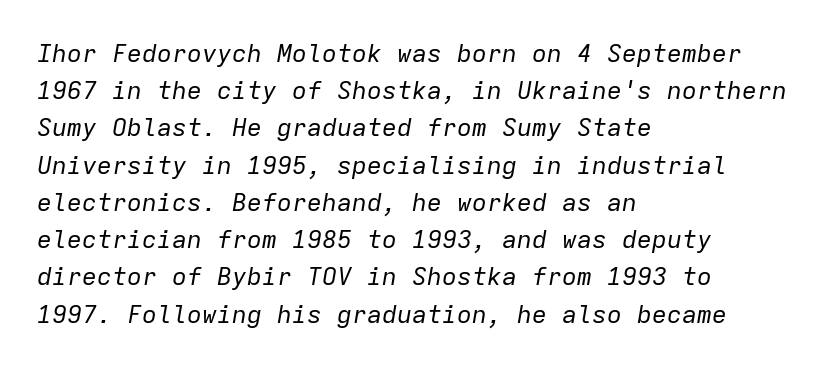
Q: Is the text bold? A: No.
Q: Is the text italic (slanted)? A: Yes, it leans right by about 9 degrees.
Q: Is the text underlined? A: No.
Q: How is the paragraph aligned? A: Left-aligned.
Q: Is the spacing between letters normal or unusually wide? A: Normal.
Q: Is the spacing between lines tight, normal or loose? A: Normal.
